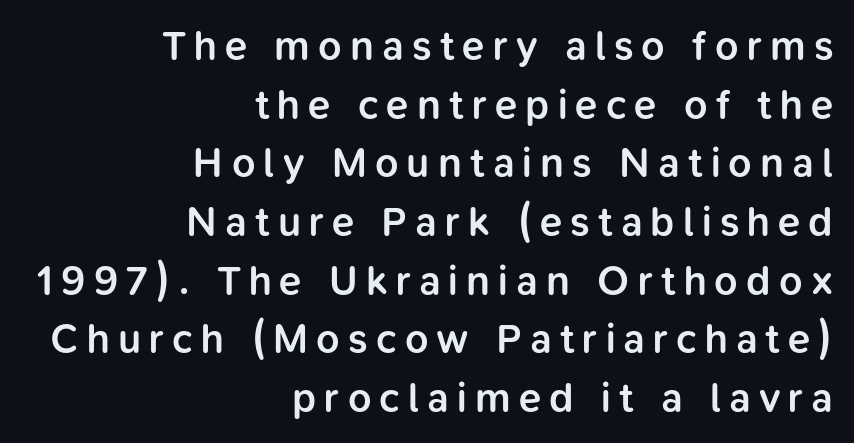
The image shows 41 px semibold sans-serif type, upright; set right-aligned, normal line spacing (1.43x), unusually wide letter spacing (+0.2 em), not underlined; low stroke contrast and a medium x-height.
